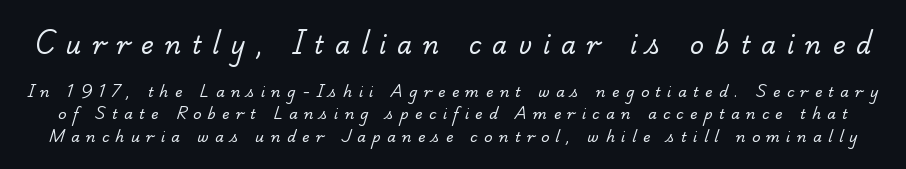
{"bold": "no", "underline": "no", "line_spacing": "normal", "line_spacing_ratio": 1.61, "letter_spacing": "wide", "letter_spacing_em": 0.46, "larger_block": "first", "size_ratio": 1.71, "glyph_px": 24}
